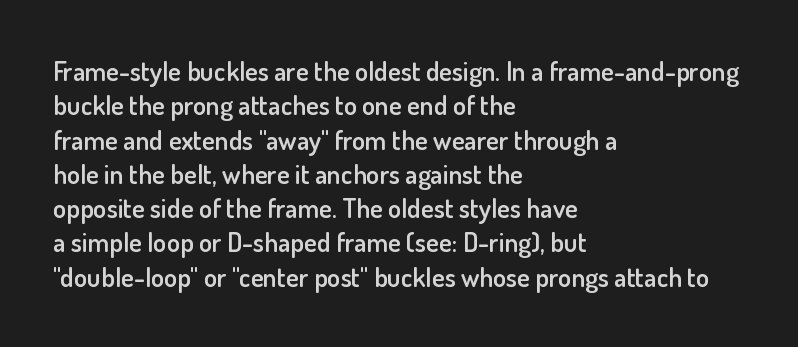
{"italic": "no", "bold": "semi", "underline": "no", "align": "left", "line_spacing": "normal", "line_spacing_ratio": 1.27, "letter_spacing": "normal", "letter_spacing_em": 0.0, "glyph_px": 27}
